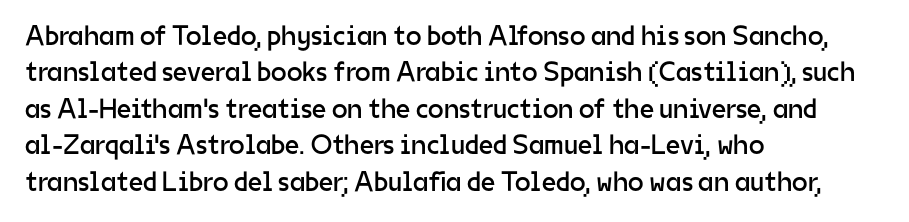
Q: Is the text bold? A: No.
Q: Is the text italic (slanted)? A: No, it is upright.
Q: Is the typeface a serif or a sans-serif typeface? A: Sans-serif.
Q: Is the text underlined? A: No.
Q: How is the paragraph aligned? A: Left-aligned.
Q: Is the spacing between letters normal or unusually wide? A: Normal.
Q: Is the spacing between lines tight, normal or loose? A: Normal.
Q: Width (condensed, normal, or wide)? A: Normal.
Q: Stroke contrast? A: Low.
Q: x-height? A: Medium.
Q: Monospaced? A: No.
